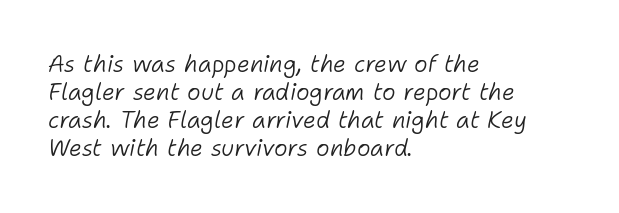
Q: Is the text bold? A: No.
Q: Is the text italic (slanted)? A: Yes, it leans right by about 11 degrees.
Q: Is the text underlined? A: No.
Q: How is the paragraph aligned? A: Left-aligned.
Q: Is the spacing between letters normal or unusually wide? A: Normal.
